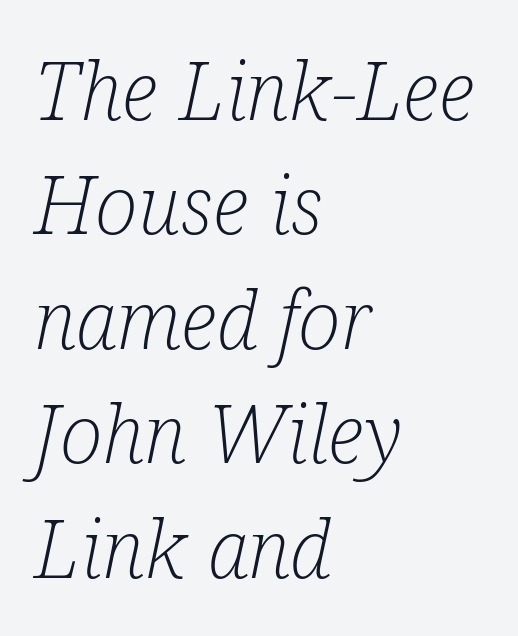
The image shows 80 px light, condensed serif type, italic (leaning right); set left-aligned, normal line spacing (1.43x), normal letter spacing, not underlined; low stroke contrast and a medium x-height.
